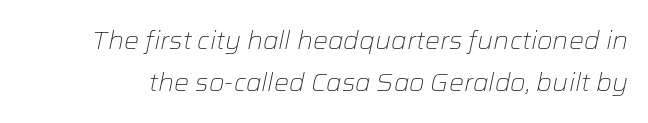
{"italic": "yes", "lean": "right", "slant_degrees": 12, "bold": "no", "underline": "no", "line_spacing": "normal", "line_spacing_ratio": 1.69, "letter_spacing": "normal", "letter_spacing_em": 0.0, "glyph_px": 25}
